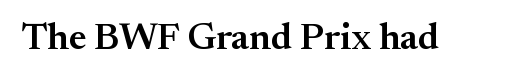
Q: Is the text bold? A: Semi-bold.
Q: Is the text italic (slanted)? A: No, it is upright.
Q: Is the typeface a serif or a sans-serif typeface? A: Serif.
Q: Is the text underlined? A: No.
Q: Is the spacing between letters normal or unusually wide? A: Normal.
Q: Width (condensed, normal, or wide)? A: Normal.
Q: Stroke contrast? A: Medium.
Q: x-height? A: Small.
Q: Monospaced? A: No.
